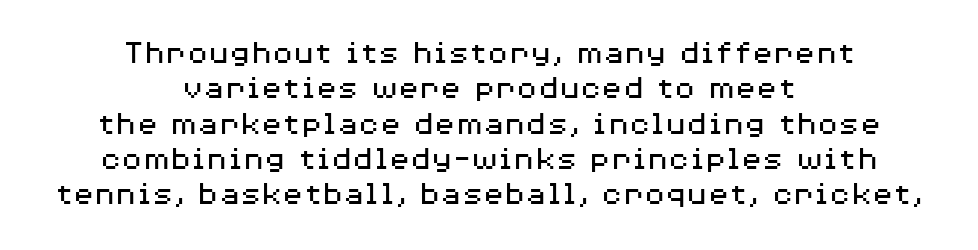
Descender tails drop into unmarked territory. The paragraph shown floats in the horizontal middle. No letter is thick-stroked: the sample isn't bold. Words appear dense and cohesive because spacing is normal.
